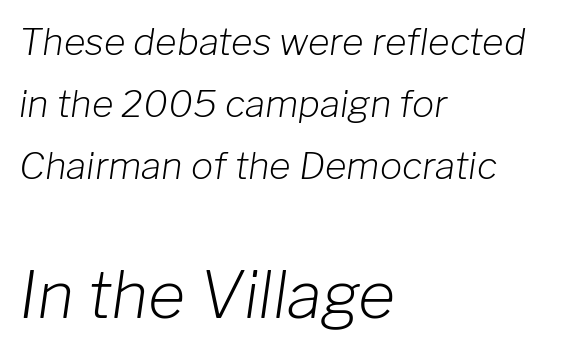
Q: Is the text bold? A: No.
Q: Is the text italic (slanted)? A: Yes, it leans right by about 8 degrees.
Q: Is the text underlined? A: No.
Q: How is the paragraph aligned? A: Left-aligned.
Q: Is the spacing between letters normal or unusually wide? A: Normal.
Q: Is the spacing between lines tight, normal or loose? A: Normal.
Q: Which block of text is set in a larger size, the first (top) or the second (bottom)? A: The second (bottom) one.
Q: Width (condensed, normal, or wide)? A: Normal.
Q: Stroke contrast? A: Low.
Q: x-height? A: Medium.
Q: Monospaced? A: No.
